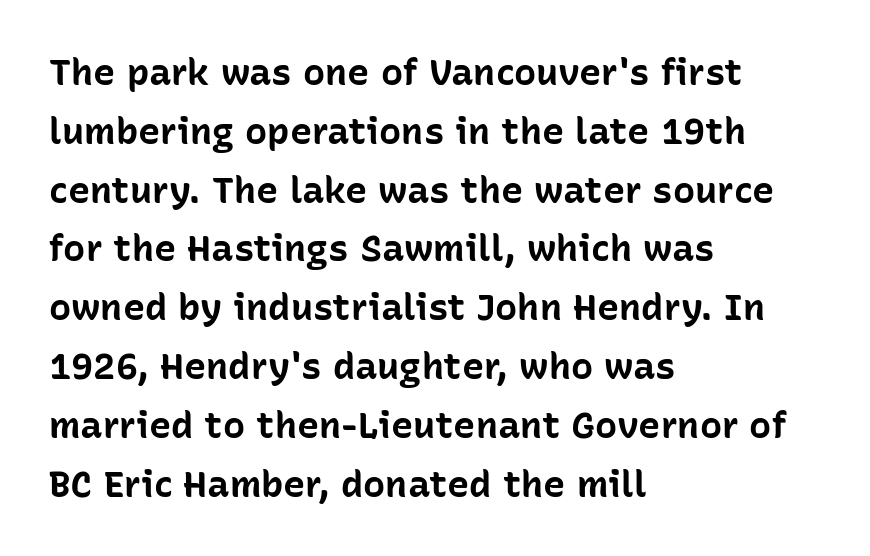
Q: Is the text bold? A: Yes.
Q: Is the text italic (slanted)? A: No, it is upright.
Q: Is the typeface a serif or a sans-serif typeface? A: Sans-serif.
Q: Is the text underlined? A: No.
Q: How is the paragraph aligned? A: Left-aligned.
Q: Is the spacing between letters normal or unusually wide? A: Normal.
Q: Is the spacing between lines tight, normal or loose? A: Normal.
Q: Width (condensed, normal, or wide)? A: Normal.
Q: Stroke contrast? A: Low.
Q: x-height? A: Medium.
Q: Monospaced? A: No.
